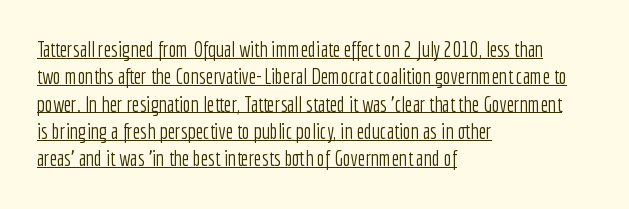
{"italic": "no", "bold": "no", "underline": "yes", "align": "left", "line_spacing": "normal", "line_spacing_ratio": 1.3, "letter_spacing": "normal", "letter_spacing_em": 0.0, "glyph_px": 21}
